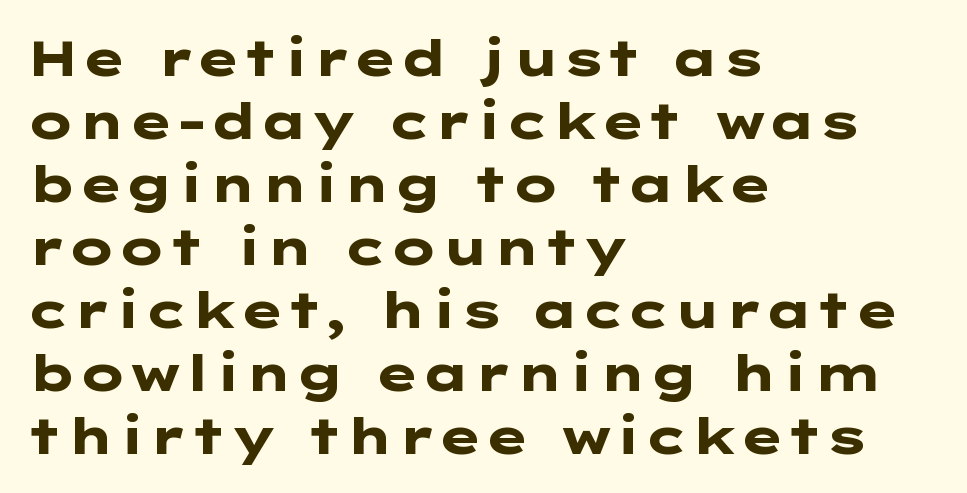
Q: Is the text bold? A: Yes.
Q: Is the text italic (slanted)? A: No, it is upright.
Q: Is the typeface a serif or a sans-serif typeface? A: Sans-serif.
Q: Is the text underlined? A: No.
Q: How is the paragraph aligned? A: Left-aligned.
Q: Is the spacing between letters normal or unusually wide? A: Normal.
Q: Is the spacing between lines tight, normal or loose? A: Normal.
Q: Width (condensed, normal, or wide)? A: Wide.
Q: Stroke contrast? A: Low.
Q: x-height? A: Medium.
